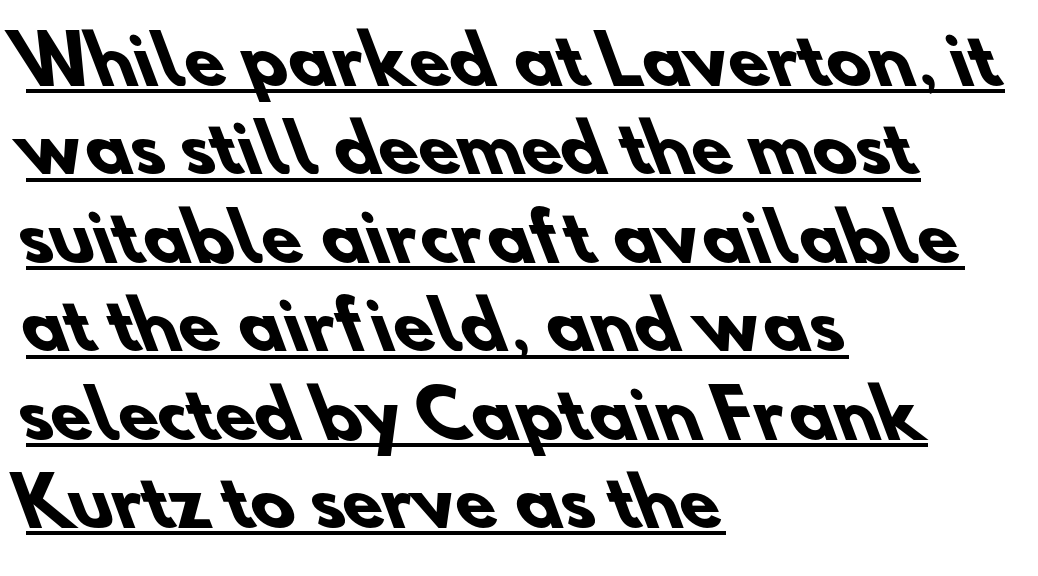
Q: Is the text bold? A: Yes.
Q: Is the typeface a serif or a sans-serif typeface? A: Sans-serif.
Q: Is the text underlined? A: Yes.
Q: How is the paragraph aligned? A: Left-aligned.
Q: Is the spacing between letters normal or unusually wide? A: Normal.
Q: Is the spacing between lines tight, normal or loose? A: Normal.
Q: Width (condensed, normal, or wide)? A: Normal.
Q: Stroke contrast? A: Low.
Q: x-height? A: Small.
Q: Monospaced? A: No.
